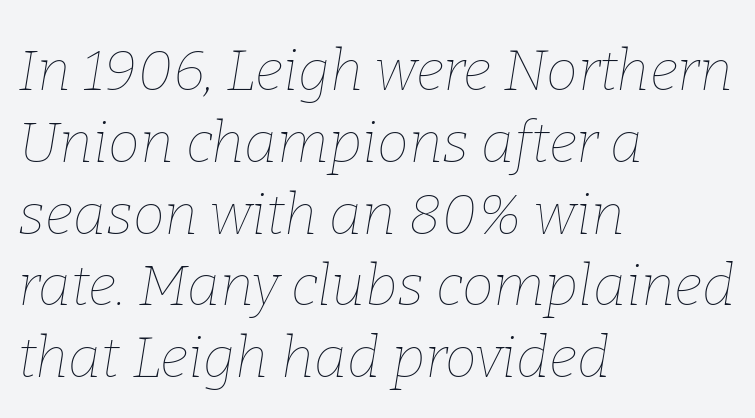
The image shows 57 px thin type, italic (leaning right); set left-aligned, normal line spacing (1.26x), normal letter spacing, not underlined; low stroke contrast and a medium x-height.
